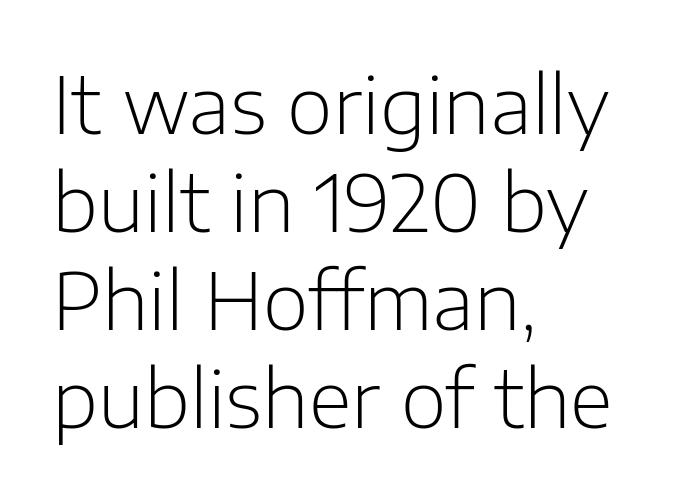
{"serif": "no", "italic": "no", "bold": "no", "weight": "light", "width": "normal", "stroke_contrast": "low", "x_height": "medium", "monospaced": "no", "underline": "no", "align": "left", "line_spacing_ratio": 1.24, "letter_spacing": "normal", "letter_spacing_em": 0.0, "glyph_px": 79}
